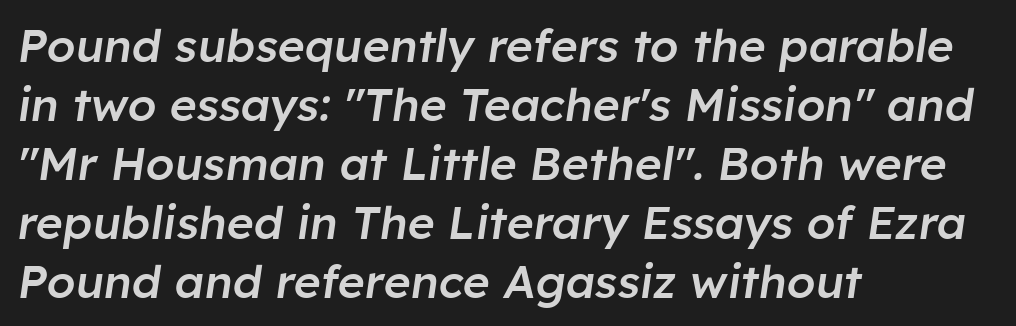
Q: Is the text bold? A: Semi-bold.
Q: Is the text italic (slanted)? A: Yes, it leans right by about 8 degrees.
Q: Is the text underlined? A: No.
Q: How is the paragraph aligned? A: Left-aligned.
Q: Is the spacing between letters normal or unusually wide? A: Normal.
Q: Is the spacing between lines tight, normal or loose? A: Normal.
Q: Width (condensed, normal, or wide)? A: Normal.
Q: Stroke contrast? A: Low.
Q: x-height? A: Medium.
Q: Monospaced? A: No.
